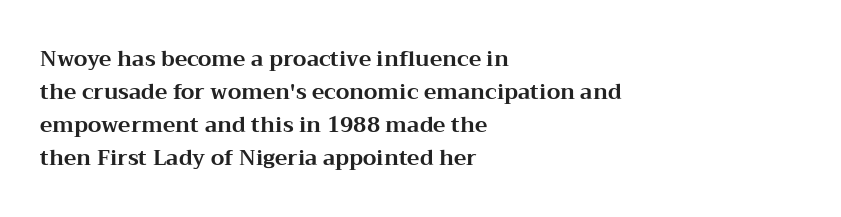
The sample has been set heavy, in full bold. Any mark beneath the type? The region is blank. The ragged edge is on the right, which tells us the setting is flush left. This sample uses plain, unmodified letter spacing. Posture: vertical. Does the leading feel generous? No, just average.
